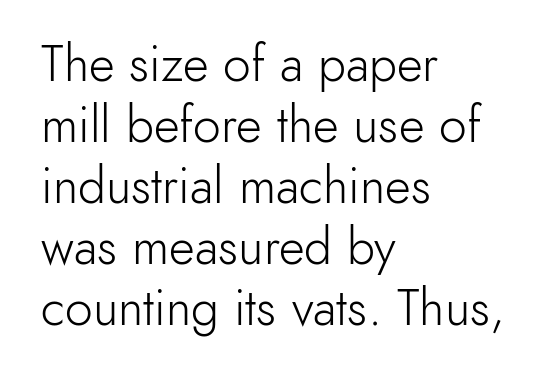
The image shows 50 px light sans-serif type, upright; set left-aligned, line spacing 1.22x, normal letter spacing, not underlined; a small x-height.
